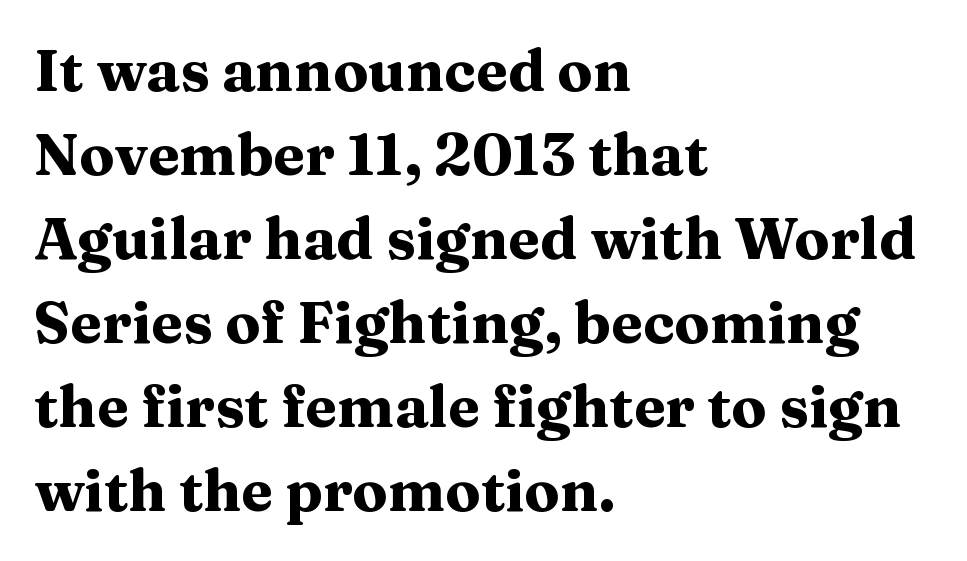
Q: Is the text bold? A: Yes.
Q: Is the text italic (slanted)? A: No, it is upright.
Q: Is the typeface a serif or a sans-serif typeface? A: Serif.
Q: Is the text underlined? A: No.
Q: How is the paragraph aligned? A: Left-aligned.
Q: Is the spacing between letters normal or unusually wide? A: Normal.
Q: Is the spacing between lines tight, normal or loose? A: Normal.
Q: Width (condensed, normal, or wide)? A: Wide.
Q: Stroke contrast? A: Medium.
Q: x-height? A: Medium.
Q: Monospaced? A: No.
